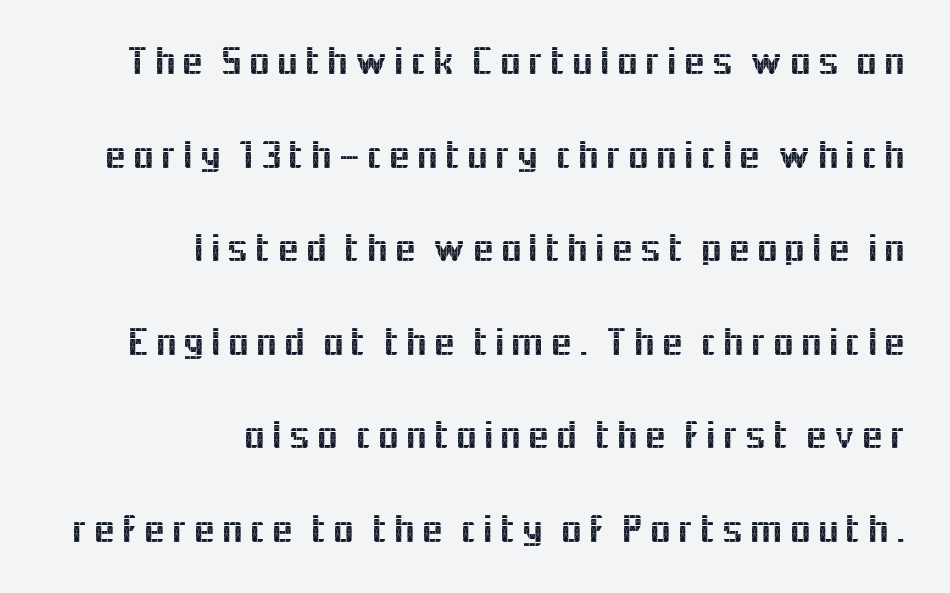
Beneath every word, the page is bare. One-word summary of the alignment: right. Italic? Not at all — the glyphs are vertical. Classification — sans serif. Widely set lines give the paragraph a tall, airy silhouette.
